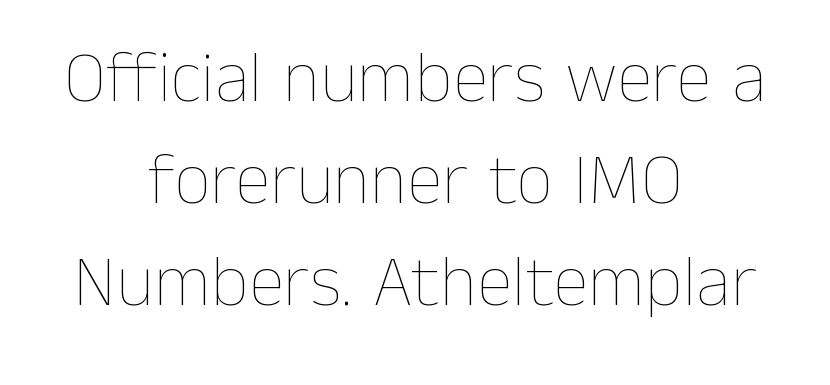
Q: Is the text bold? A: No.
Q: Is the text italic (slanted)? A: No, it is upright.
Q: Is the text underlined? A: No.
Q: How is the paragraph aligned? A: Centered.
Q: Is the spacing between letters normal or unusually wide? A: Normal.
Q: Is the spacing between lines tight, normal or loose? A: Normal.
Q: Width (condensed, normal, or wide)? A: Normal.
Q: Stroke contrast? A: Low.
Q: x-height? A: Medium.
Q: Monospaced? A: No.
